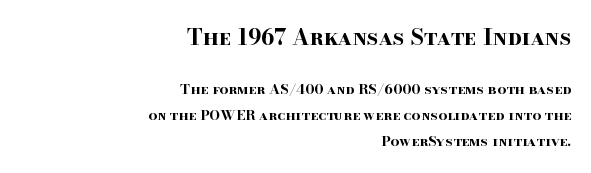
Q: Is the text bold? A: Yes.
Q: Is the text italic (slanted)? A: No, it is upright.
Q: Is the text underlined? A: No.
Q: How is the paragraph aligned? A: Right-aligned.
Q: Is the spacing between letters normal or unusually wide? A: Normal.
Q: Which block of text is set in a larger size, the first (top) or the second (bottom)? A: The first (top) one.
